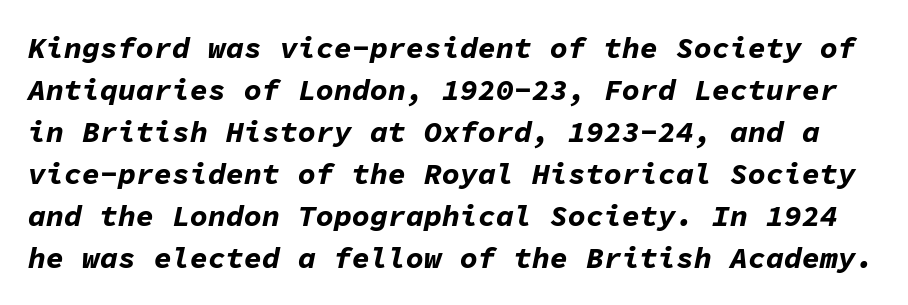
Q: Is the text bold? A: Yes.
Q: Is the text italic (slanted)? A: Yes, it leans right by about 11 degrees.
Q: Is the text underlined? A: No.
Q: Is the spacing between letters normal or unusually wide? A: Normal.
Q: Is the spacing between lines tight, normal or loose? A: Normal.
Q: Width (condensed, normal, or wide)? A: Normal.
Q: Stroke contrast? A: Low.
Q: x-height? A: Medium.
Q: Monospaced? A: Yes.
